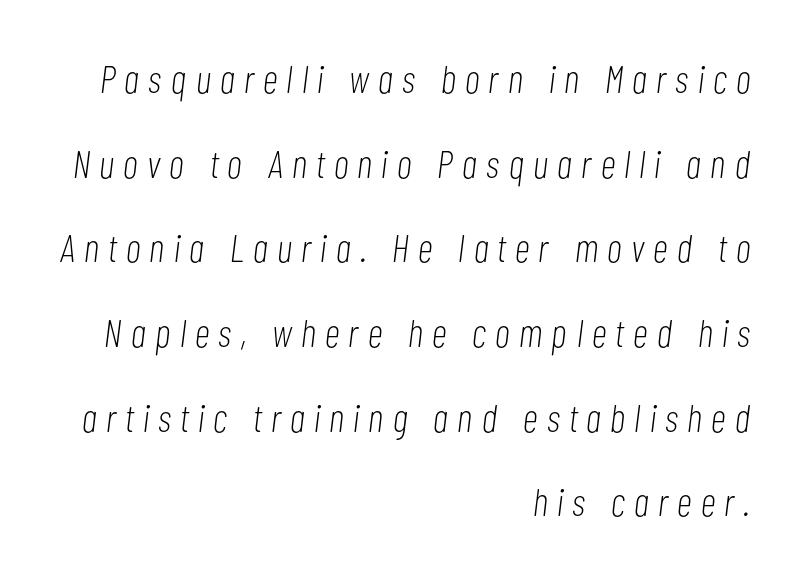
The image shows 39 px light, condensed type, italic (leaning right); set right-aligned, loose line spacing (2.17x), unusually wide letter spacing (+0.24 em), not underlined; low stroke contrast and a medium x-height.
